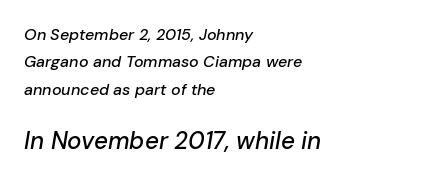
{"italic": "yes", "lean": "right", "slant_degrees": 10, "underline": "no", "align": "left", "line_spacing_ratio": 1.71, "letter_spacing": "normal", "letter_spacing_em": 0.0, "larger_block": "second", "size_ratio": 1.5, "glyph_px": 24}
